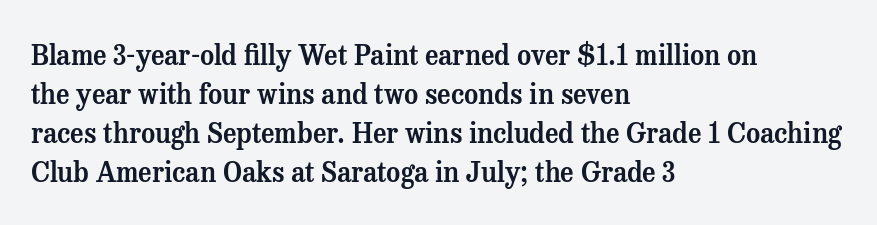
This block has exactly the height ordinary leading produces. The specimen reads as upright at a glance. Letters rest on an invisible, unmarked baseline. Compared with typical body copy, the letter spacing here is the same.
